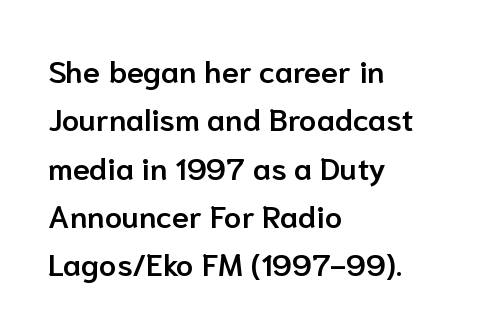
The image shows 31 px semibold sans-serif type, upright; set left-aligned, normal line spacing (1.56x), normal letter spacing, not underlined; low stroke contrast and a medium x-height.
